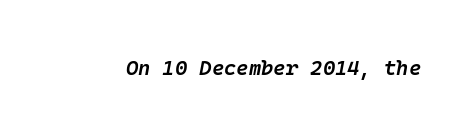
{"italic": "yes", "lean": "right", "slant_degrees": 10, "bold": "semi", "underline": "no", "letter_spacing": "normal", "letter_spacing_em": 0.0, "glyph_px": 21}
